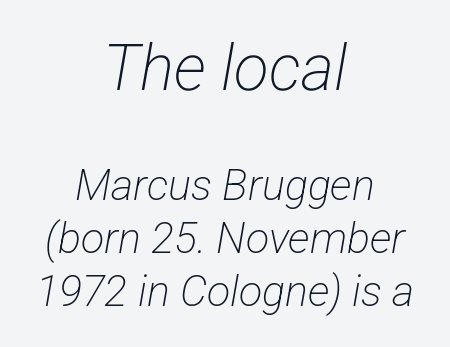
The image shows 64 px light, condensed sans-serif type; set centered, line spacing 1.23x, normal letter spacing, not underlined; the first (top) block is 1.49x larger; low stroke contrast and a medium x-height.
